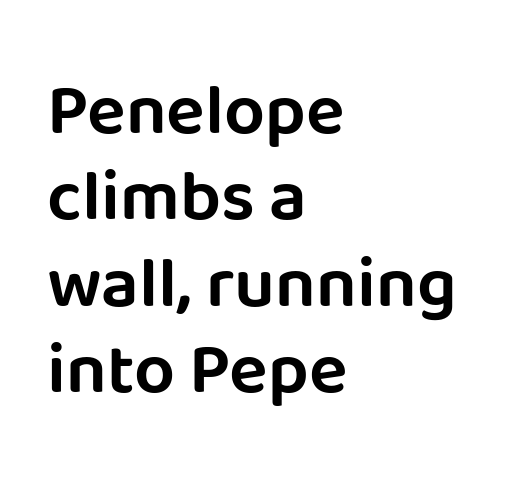
The letters stand straight up with perfectly vertical stems. Standard letterfit; no display-style spreading of the glyphs. The specimen omits any rule beneath the text block's lines. Is the block centered? No — it sits flush against the left margin.
